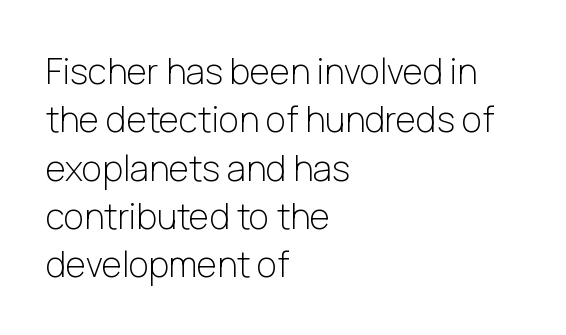
{"serif": "no", "italic": "no", "bold": "no", "weight": "light", "width": "normal", "stroke_contrast": "low", "x_height": "medium", "monospaced": "no", "underline": "no", "align": "left", "line_spacing": "normal", "line_spacing_ratio": 1.38, "letter_spacing": "normal", "letter_spacing_em": 0.0, "glyph_px": 35}
